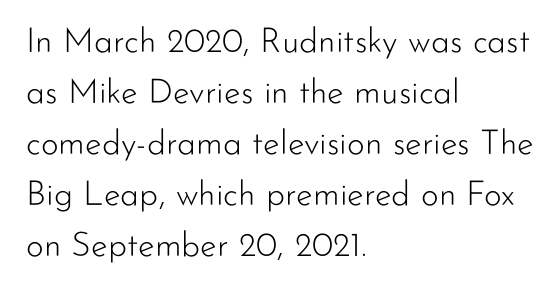
The image shows 34 px light sans-serif type, upright; set left-aligned, normal line spacing (1.5x), normal letter spacing, not underlined; low stroke contrast and a small x-height.
